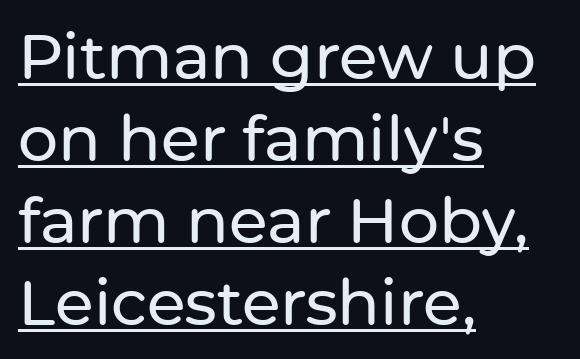
Underlined type. Spacing verdict: proportional, widths tailored to each character. Which margin do the lines hug? The left one — the right edge is uneven. Standard letterfit; no display-style spreading of the glyphs. Is this a sans? Yes — the strokes have no serifs.
